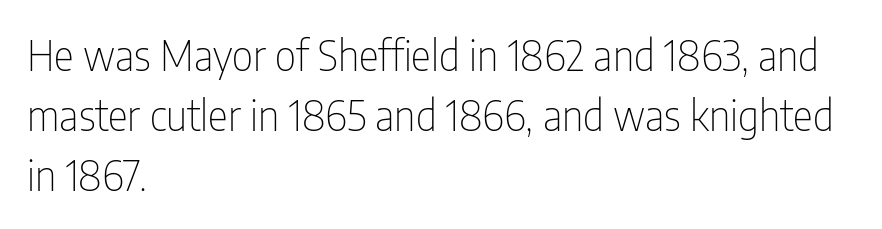
{"serif": "no", "italic": "no", "bold": "no", "weight": "thin", "width": "condensed", "stroke_contrast": "low", "x_height": "medium", "monospaced": "no", "underline": "no", "align": "left", "line_spacing": "normal", "line_spacing_ratio": 1.43, "letter_spacing": "normal", "letter_spacing_em": 0.0, "glyph_px": 42}
